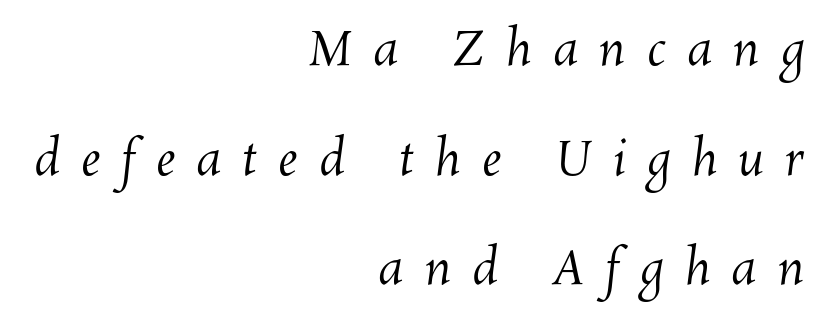
The image shows 47 px regular-weight type; set right-aligned, loose line spacing (2.33x), unusually wide letter spacing (+0.45 em), not underlined; medium stroke contrast and a medium x-height.
